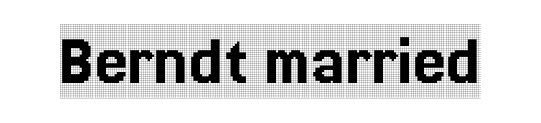
Q: Is the text italic (slanted)? A: No, it is upright.
Q: Is the typeface a serif or a sans-serif typeface? A: Serif.
Q: Is the text underlined? A: No.
Q: Is the spacing between letters normal or unusually wide? A: Normal.
Q: Width (condensed, normal, or wide)? A: Condensed.
Q: x-height? A: Large.
Q: Monospaced? A: No.
